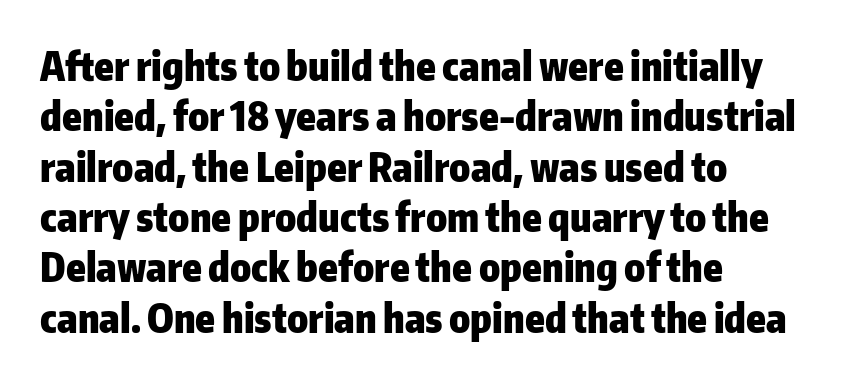
The line texture is even and compact thanks to regular tracking. Students, observe: this is what conventionally led text looks like. Nope, not italic — everything's standing straight. These words are printed bold, with thick strokes throughout. This sample is left-justified, so line endings fall wherever the words run out.
